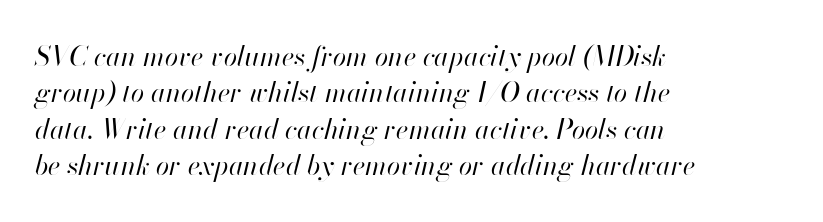
The image shows 27 px text type, italic (leaning right); set left-aligned, normal line spacing (1.35x), normal letter spacing, not underlined.
